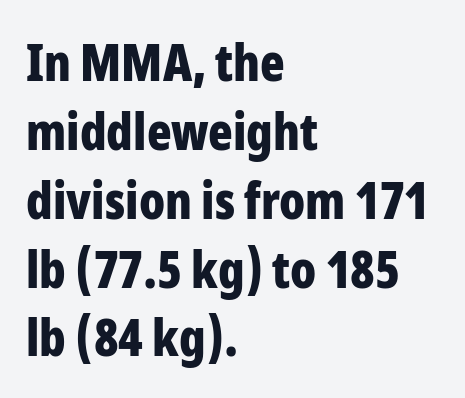
The image shows 51 px bold, condensed sans-serif type, upright; set left-aligned, normal line spacing (1.35x), normal letter spacing, not underlined; low stroke contrast and a medium x-height.
